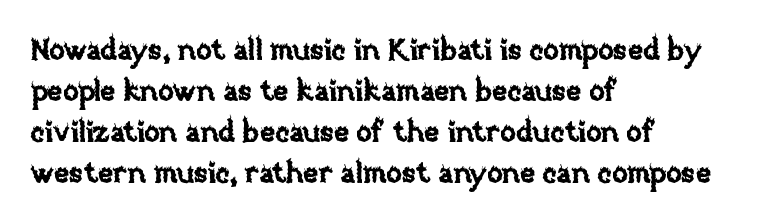
A student would call this left alignment; a typographer would say flush left, rag right. The passage shown stacks its lines at a standard gap. Tall strokes in this sample are plumb rather than angled. Lines of text with bare space underneath. Think of a printed novel: that variable character pitch is what you see here.
